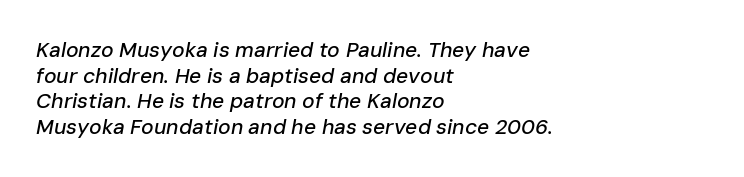
{"italic": "yes", "lean": "right", "slant_degrees": 10, "underline": "no", "align": "left", "line_spacing_ratio": 1.22, "letter_spacing": "normal", "letter_spacing_em": 0.0, "glyph_px": 21}
